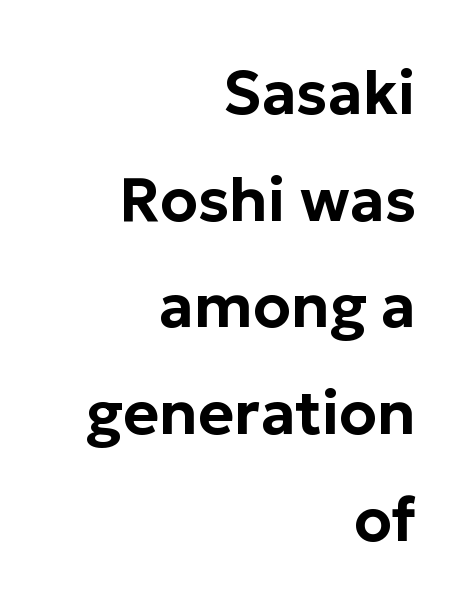
Italic: no, the glyphs are upright roman. The space beneath each line is pristine and unruled. Is this a fixed-width face? No — the glyphs have proportional, varying widths. Compared with a flush-left layout, this one pins lines to the opposite, right side.
